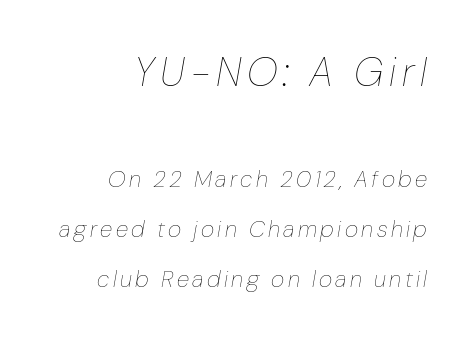
Teacher's note: observe the even right margin — that is flush-right alignment. If you drew a line through each stem, it would be angled. The font sits on the lighter half of the weight spectrum, regular included. The passage shown is typed in a proportional face where columns would drift. In terms of leading, this rendering errs on the spacious side. The words here are not underlined.
